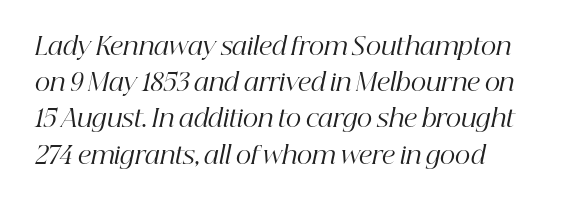
Q: Is the text bold? A: No.
Q: Is the text italic (slanted)? A: Yes, it leans right by about 12 degrees.
Q: Is the text underlined? A: No.
Q: Is the spacing between letters normal or unusually wide? A: Normal.
Q: Is the spacing between lines tight, normal or loose? A: Normal.
